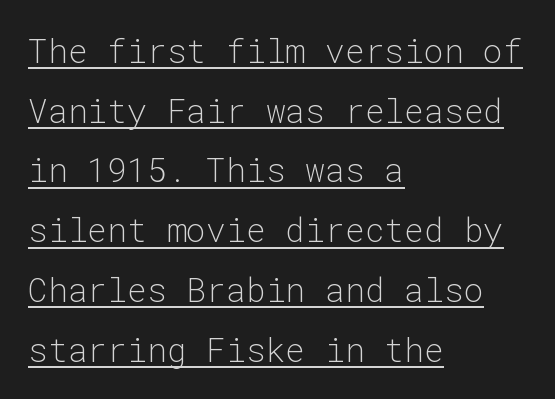
Q: Is the text bold? A: No.
Q: Is the text italic (slanted)? A: No, it is upright.
Q: Is the typeface a serif or a sans-serif typeface? A: Sans-serif.
Q: Is the text underlined? A: Yes.
Q: How is the paragraph aligned? A: Left-aligned.
Q: Is the spacing between letters normal or unusually wide? A: Normal.
Q: Width (condensed, normal, or wide)? A: Normal.
Q: Stroke contrast? A: Low.
Q: x-height? A: Medium.
Q: Monospaced? A: Yes.
